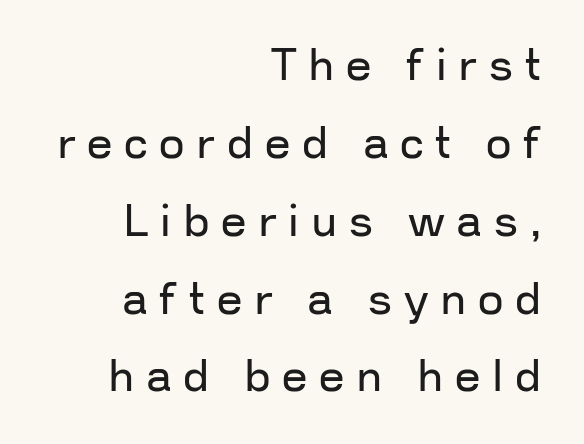
Q: Is the text bold? A: No.
Q: Is the text italic (slanted)? A: No, it is upright.
Q: Is the typeface a serif or a sans-serif typeface? A: Sans-serif.
Q: Is the text underlined? A: No.
Q: How is the paragraph aligned? A: Right-aligned.
Q: Is the spacing between letters normal or unusually wide? A: Unusually wide.
Q: Width (condensed, normal, or wide)? A: Normal.
Q: Stroke contrast? A: Low.
Q: x-height? A: Medium.
Q: Monospaced? A: No.
